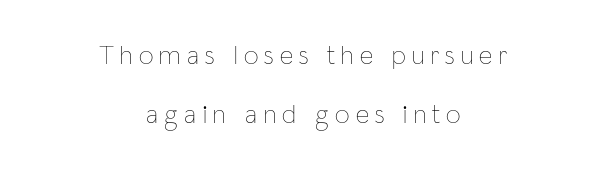
{"italic": "no", "bold": "no", "underline": "no", "align": "center", "line_spacing": "loose", "line_spacing_ratio": 2.27, "letter_spacing": "wide", "letter_spacing_em": 0.24, "glyph_px": 26}
